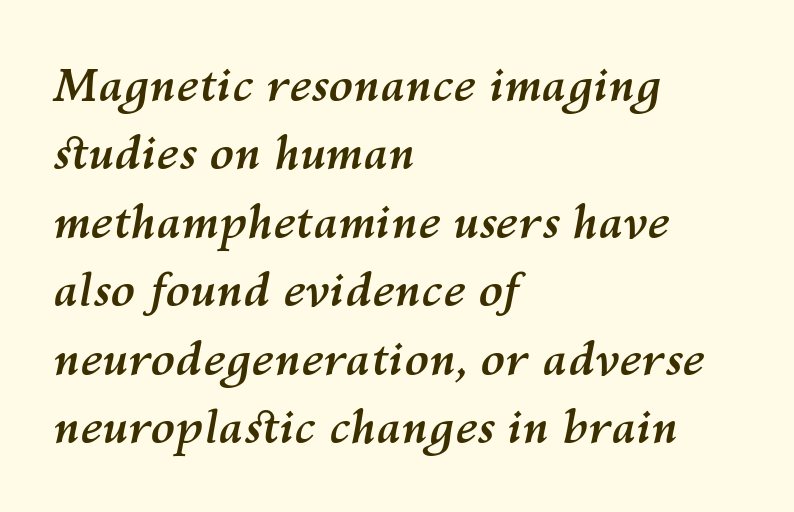
The image shows 45 px semibold type, italic (leaning right); set left-aligned, normal line spacing (1.52x), normal letter spacing, not underlined; medium stroke contrast and a medium x-height.
